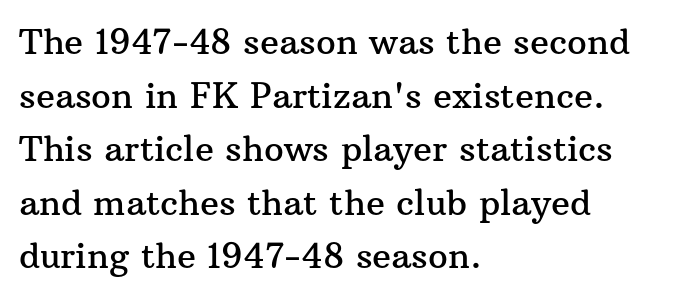
Honestly, there is no underline to notice here at all. Is the letter spacing exaggerated? No — it looks like the ordinary default. Looks like regular typesetting: each glyph gets only the width it needs. The space between consecutive lines is moderate. The typeface chosen for these lines features serifs. This is the regular roman posture of the typeface.
